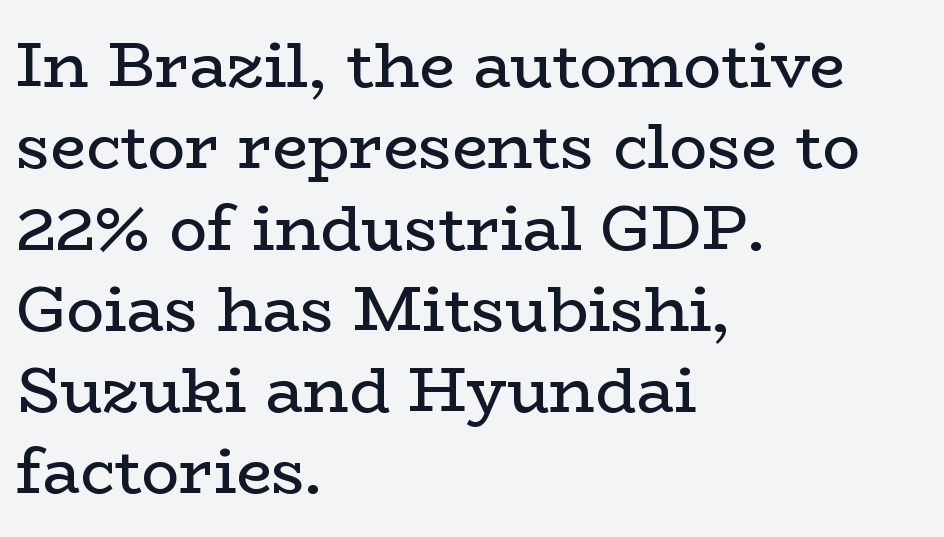
{"serif": "yes", "italic": "no", "bold": "no", "weight": "regular", "width": "wide", "stroke_contrast": "low", "x_height": "medium", "monospaced": "no", "underline": "no", "align": "left", "line_spacing": "normal", "line_spacing_ratio": 1.29, "letter_spacing": "normal", "letter_spacing_em": 0.0, "glyph_px": 63}
